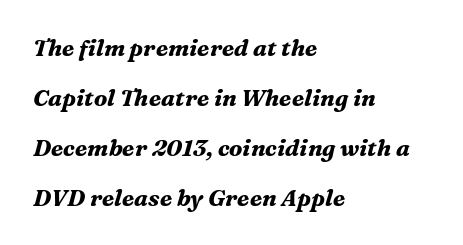
The image shows 23 px bold type, italic (leaning right); set left-aligned, loose line spacing (2.17x), normal letter spacing, not underlined.
